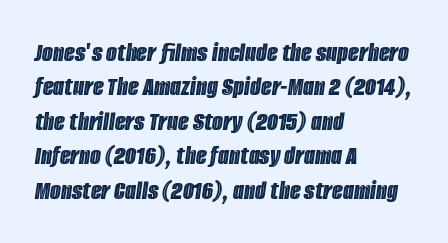
The passage shown has conventional tracking throughout. The lines are quadded left. Think of a printed novel: that variable character pitch is what you see here. The words here are not underlined. Observe the lean: these are italic letterforms.
